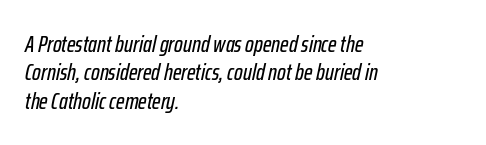
Q: Is the text italic (slanted)? A: Yes, it leans right by about 12 degrees.
Q: Is the text underlined? A: No.
Q: How is the paragraph aligned? A: Left-aligned.
Q: Is the spacing between letters normal or unusually wide? A: Normal.
